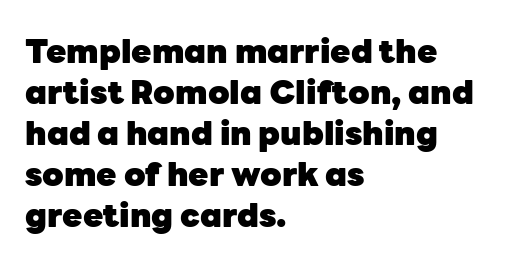
The image shows 33 px heavy sans-serif type, upright; set left-aligned, line spacing 1.24x, normal letter spacing, not underlined; low stroke contrast and a medium x-height.
